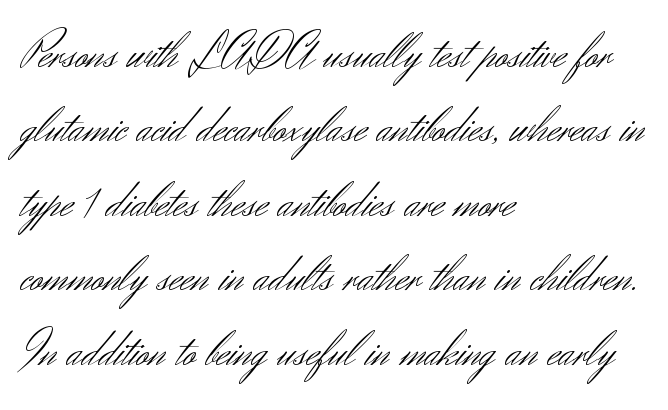
Q: Is the text bold? A: No.
Q: Is the text italic (slanted)? A: Yes.
Q: Is the typeface a serif or a sans-serif typeface? A: Sans-serif.
Q: Is the text underlined? A: No.
Q: How is the paragraph aligned? A: Left-aligned.
Q: Is the spacing between letters normal or unusually wide? A: Normal.
Q: Is the spacing between lines tight, normal or loose? A: Normal.
Q: Width (condensed, normal, or wide)? A: Normal.
Q: Stroke contrast? A: Medium.
Q: x-height? A: Small.
Q: Monospaced? A: No.
